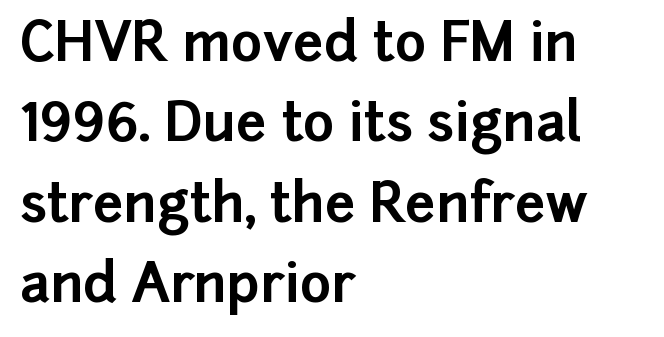
{"serif": "no", "italic": "no", "bold": "yes", "weight": "bold", "width": "normal", "stroke_contrast": "low", "x_height": "medium", "monospaced": "no", "underline": "no", "align": "left", "line_spacing": "normal", "line_spacing_ratio": 1.49, "letter_spacing": "normal", "letter_spacing_em": 0.0, "glyph_px": 54}
